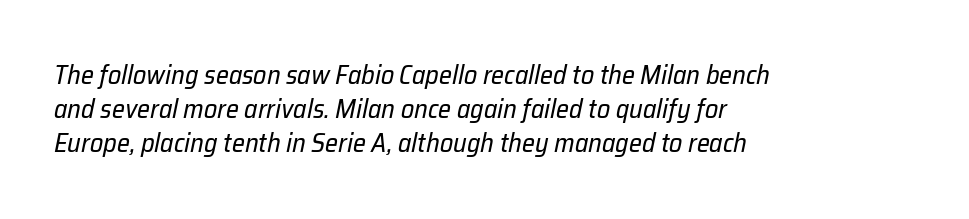
{"italic": "yes", "lean": "right", "slant_degrees": 12, "bold": "no", "underline": "no", "align": "left", "line_spacing": "normal", "line_spacing_ratio": 1.31, "letter_spacing": "normal", "letter_spacing_em": 0.0, "glyph_px": 26}
